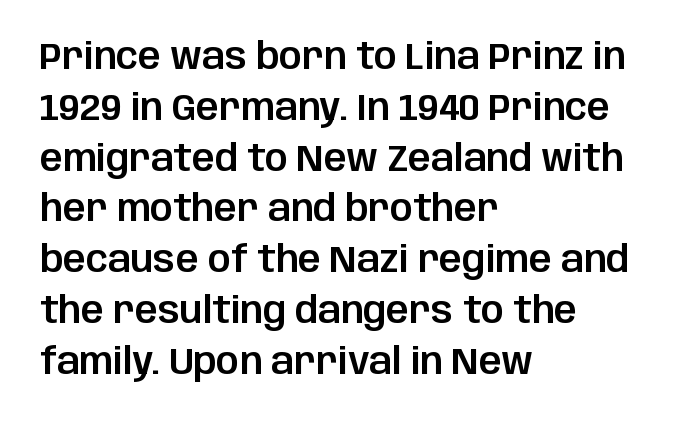
Q: Is the text italic (slanted)? A: No, it is upright.
Q: Is the typeface a serif or a sans-serif typeface? A: Sans-serif.
Q: Is the text underlined? A: No.
Q: How is the paragraph aligned? A: Left-aligned.
Q: Is the spacing between letters normal or unusually wide? A: Normal.
Q: Is the spacing between lines tight, normal or loose? A: Normal.
Q: Width (condensed, normal, or wide)? A: Normal.
Q: Stroke contrast? A: Low.
Q: x-height? A: Large.
Q: Monospaced? A: No.
